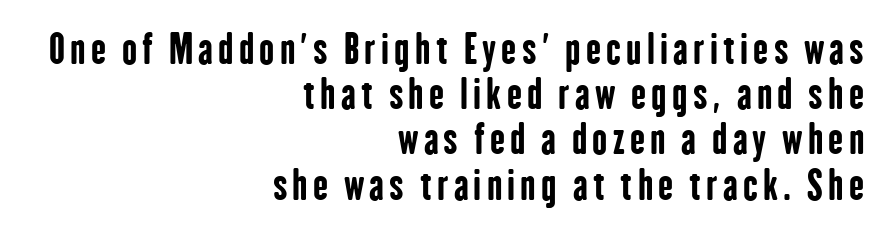
Q: Is the text bold? A: Yes.
Q: Is the text italic (slanted)? A: No, it is upright.
Q: Is the typeface a serif or a sans-serif typeface? A: Sans-serif.
Q: Is the text underlined? A: No.
Q: How is the paragraph aligned? A: Right-aligned.
Q: Is the spacing between lines tight, normal or loose? A: Tight.
Q: Width (condensed, normal, or wide)? A: Condensed.
Q: Stroke contrast? A: Low.
Q: x-height? A: Medium.
Q: Monospaced? A: No.
